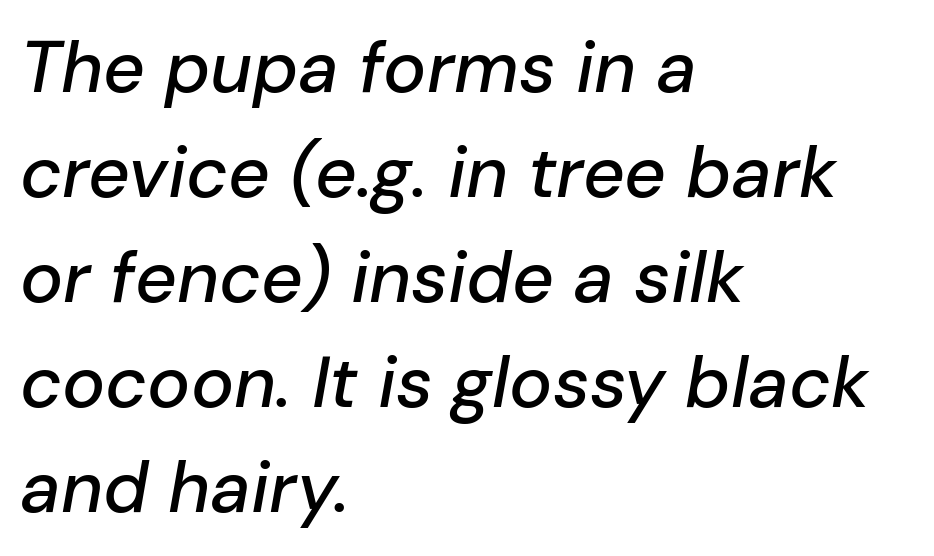
Q: Is the text italic (slanted)? A: Yes, it leans right by about 10 degrees.
Q: Is the text underlined? A: No.
Q: How is the paragraph aligned? A: Left-aligned.
Q: Is the spacing between letters normal or unusually wide? A: Normal.
Q: Is the spacing between lines tight, normal or loose? A: Normal.
Q: Width (condensed, normal, or wide)? A: Normal.
Q: Stroke contrast? A: Low.
Q: x-height? A: Medium.
Q: Monospaced? A: No.
